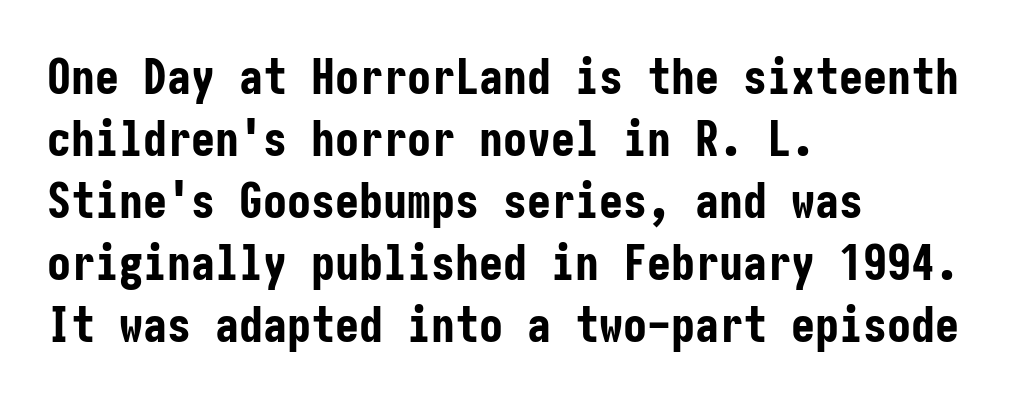
Q: Is the text bold? A: Yes.
Q: Is the text italic (slanted)? A: No, it is upright.
Q: Is the typeface a serif or a sans-serif typeface? A: Sans-serif.
Q: Is the text underlined? A: No.
Q: How is the paragraph aligned? A: Left-aligned.
Q: Is the spacing between letters normal or unusually wide? A: Normal.
Q: Is the spacing between lines tight, normal or loose? A: Normal.
Q: Width (condensed, normal, or wide)? A: Condensed.
Q: Stroke contrast? A: Low.
Q: x-height? A: Medium.
